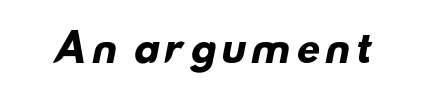
{"serif": "no", "bold": "yes", "weight": "heavy", "width": "wide", "stroke_contrast": "low", "x_height": "small", "monospaced": "no", "underline": "no", "glyph_px": 37}
